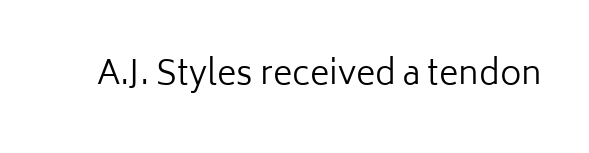
What stands out about the letter spacing? Nothing — it is the standard amount. Quick note: not italic, upright. Just letters on the line, the space beneath them empty. This is not heavy type; no bold has been used. Grotesque or geometric, the face here clearly has no serifs.
